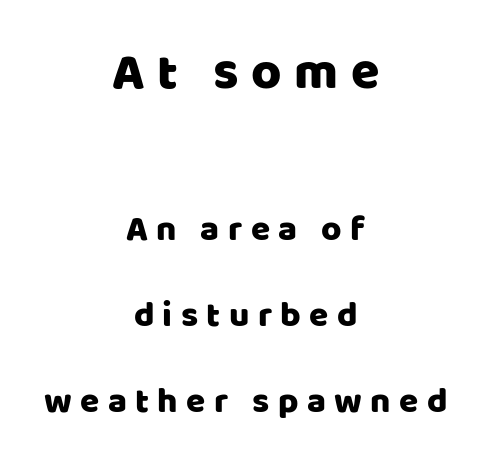
The image shows 52 px sans-serif type, upright; set centered, loose line spacing (2.46x), unusually wide letter spacing (+0.24 em), not underlined; the first (top) block is 1.49x larger; low stroke contrast and a large x-height.
